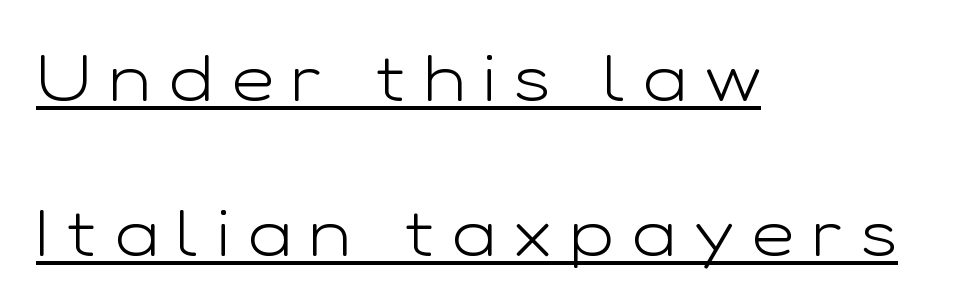
Q: Is the text bold? A: No.
Q: Is the text italic (slanted)? A: No, it is upright.
Q: Is the typeface a serif or a sans-serif typeface? A: Sans-serif.
Q: Is the text underlined? A: Yes.
Q: How is the paragraph aligned? A: Left-aligned.
Q: Is the spacing between letters normal or unusually wide? A: Unusually wide.
Q: Is the spacing between lines tight, normal or loose? A: Loose.
Q: Width (condensed, normal, or wide)? A: Wide.
Q: Stroke contrast? A: Low.
Q: x-height? A: Medium.
Q: Monospaced? A: No.
